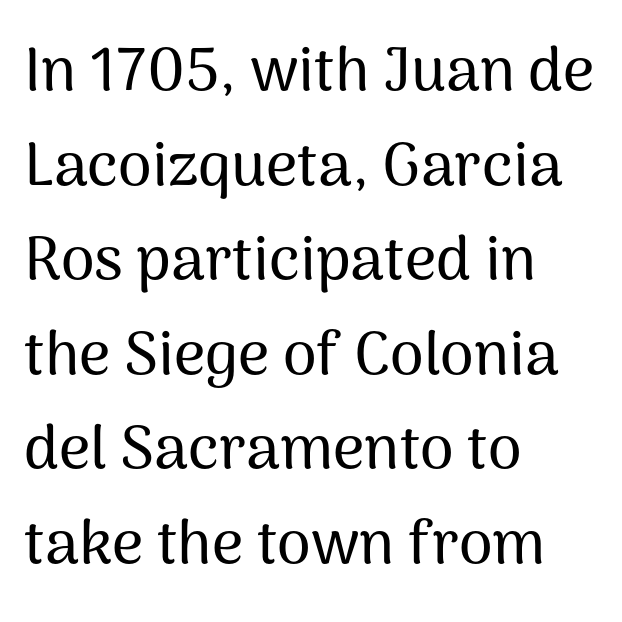
The image shows 61 px sans-serif type, upright; set left-aligned, normal line spacing (1.55x), normal letter spacing, not underlined; medium stroke contrast and a medium x-height.
